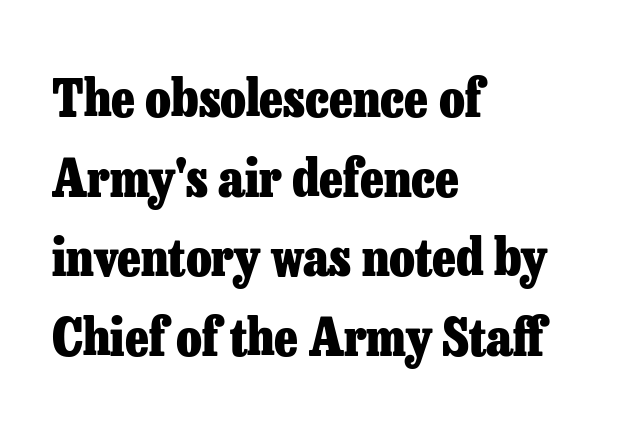
How are the letters spaced? Ordinarily, with no added tracking. Heavy, bold letterforms. You can tell it's not italic because the verticals are truly vertical. Here the designer chose a conventional face with non-uniform glyph widths. Check where the strokes stop: tiny serifs finish them off.
